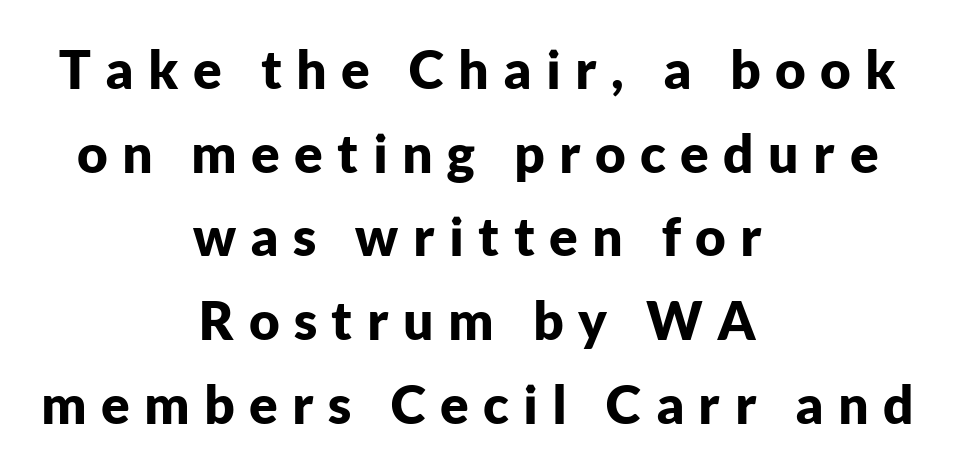
The image shows 53 px bold sans-serif type, upright; set centered, normal line spacing (1.58x), unusually wide letter spacing (+0.27 em), not underlined; low stroke contrast and a medium x-height.
